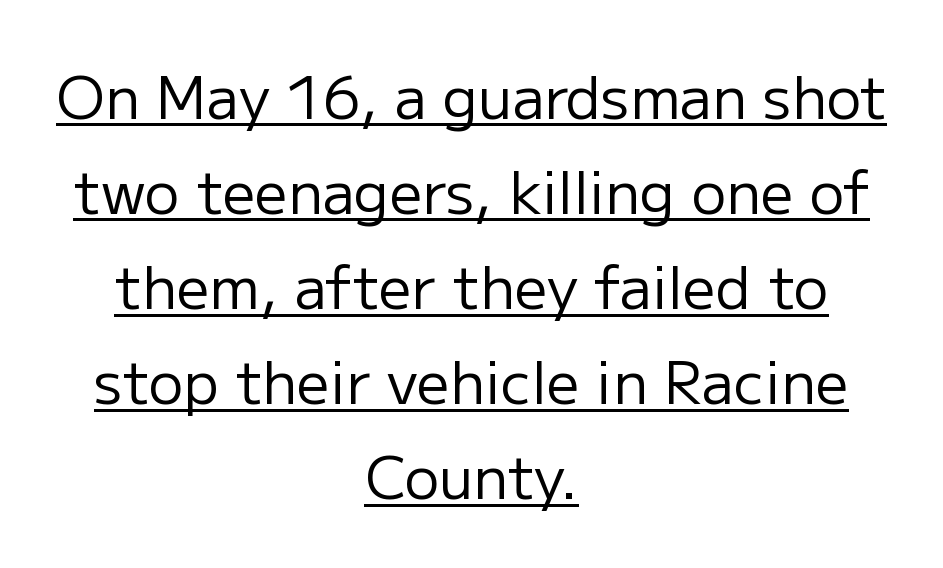
Q: Is the text bold? A: No.
Q: Is the text italic (slanted)? A: No, it is upright.
Q: Is the typeface a serif or a sans-serif typeface? A: Sans-serif.
Q: Is the text underlined? A: Yes.
Q: How is the paragraph aligned? A: Centered.
Q: Is the spacing between letters normal or unusually wide? A: Normal.
Q: Is the spacing between lines tight, normal or loose? A: Normal.
Q: Width (condensed, normal, or wide)? A: Normal.
Q: Stroke contrast? A: Low.
Q: x-height? A: Medium.
Q: Monospaced? A: No.
